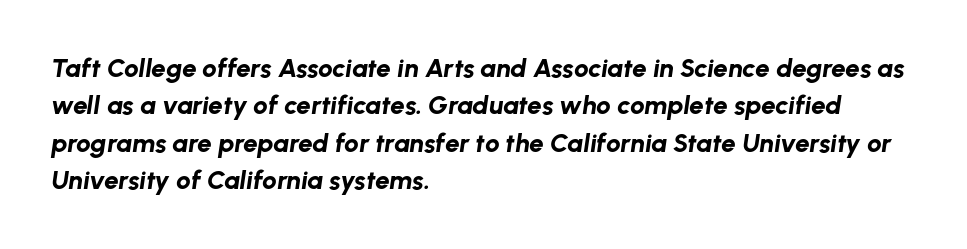
Q: Is the text bold? A: Yes.
Q: Is the text italic (slanted)? A: Yes, it leans right by about 8 degrees.
Q: Is the text underlined? A: No.
Q: How is the paragraph aligned? A: Left-aligned.
Q: Is the spacing between letters normal or unusually wide? A: Normal.
Q: Is the spacing between lines tight, normal or loose? A: Normal.
